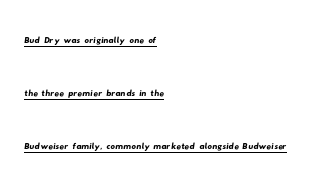
{"underline": "yes", "align": "left", "line_spacing": "loose", "line_spacing_ratio": 2.31, "letter_spacing": "normal", "letter_spacing_em": 0.0, "glyph_px": 23}
